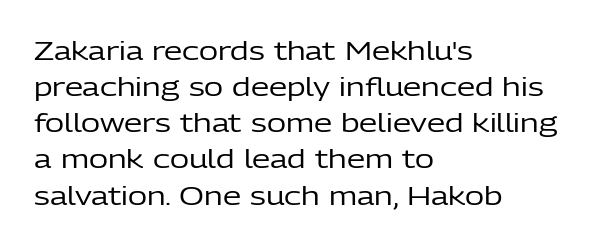
The image shows 26 px text type, upright; set left-aligned, normal line spacing (1.39x), normal letter spacing, not underlined.
